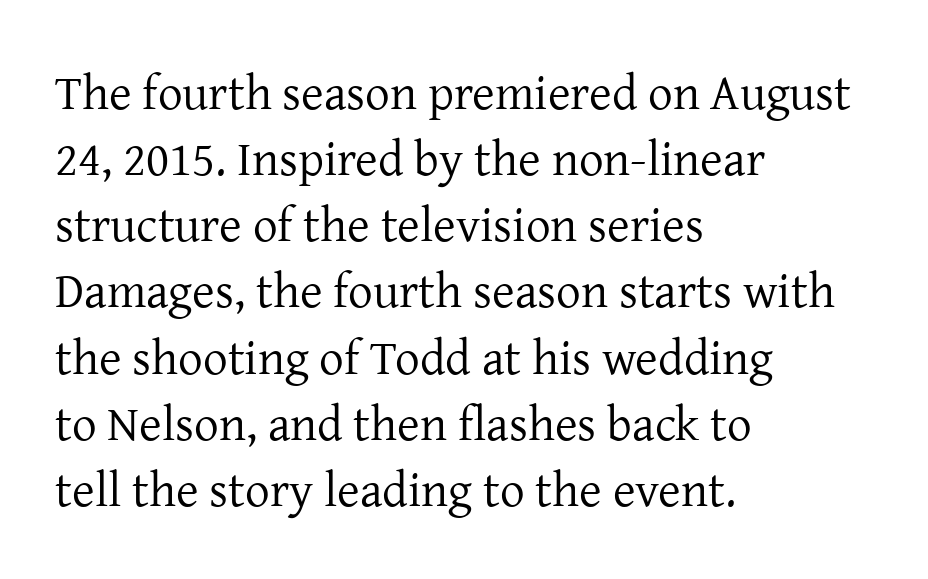
Here the glyphs are tracked normally, forming tight word shapes. The foot of each line stays bare and open. Stroke mass is kept to a normal reading level or below. In terms of leading, this rendering sits right in the middle. The designer went with a serif here, giving each stem small feet. Posture: straight, roman, zero tilt.
